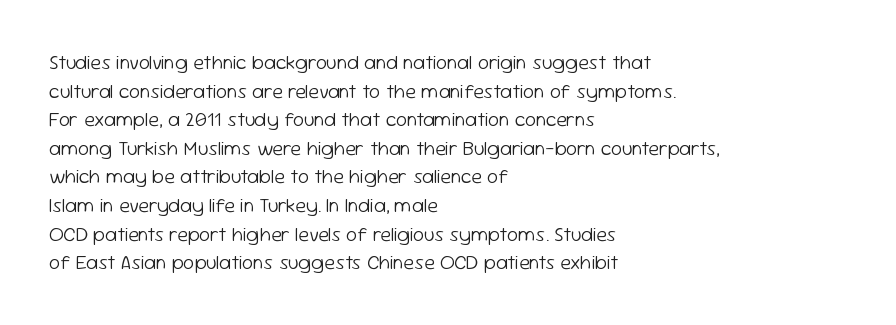
Honestly, the letter spacing is just normal — you wouldn't notice it. Every row of glyphs begins at an identical x-position on the left. The lettering holds an erect, upright posture throughout. A typesetter would call this leading conventional body-copy spacing.
